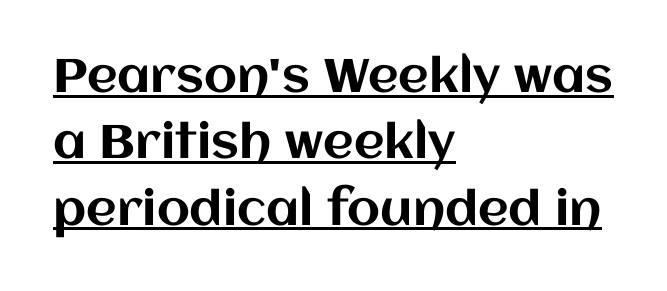
Q: Is the text italic (slanted)? A: No, it is upright.
Q: Is the text underlined? A: Yes.
Q: How is the paragraph aligned? A: Left-aligned.
Q: Is the spacing between letters normal or unusually wide? A: Normal.
Q: Is the spacing between lines tight, normal or loose? A: Normal.
Q: Width (condensed, normal, or wide)? A: Normal.
Q: Stroke contrast? A: Medium.
Q: x-height? A: Large.
Q: Monospaced? A: No.
